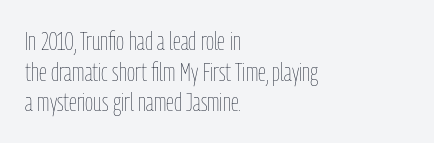
The letters look calm and open, with moderate or lighter stems. Descenders are the only things crossing below the line. Left-aligned paragraph, ragged on the right. Short note: letters normally spaced.
